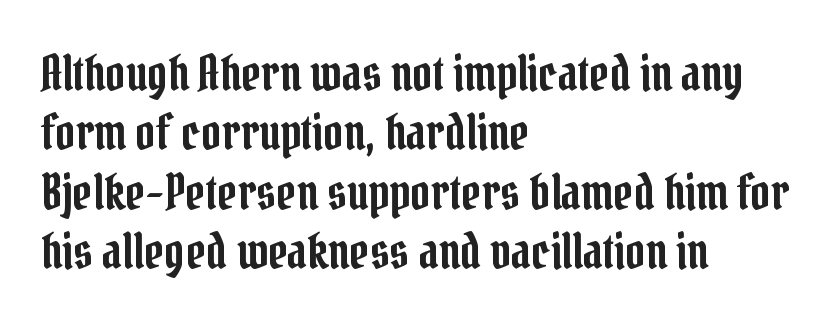
Q: Is the text italic (slanted)? A: No, it is upright.
Q: Is the typeface a serif or a sans-serif typeface? A: Serif.
Q: Is the text underlined? A: No.
Q: How is the paragraph aligned? A: Left-aligned.
Q: Is the spacing between letters normal or unusually wide? A: Normal.
Q: Width (condensed, normal, or wide)? A: Condensed.
Q: Stroke contrast? A: Low.
Q: x-height? A: Medium.
Q: Monospaced? A: No.
